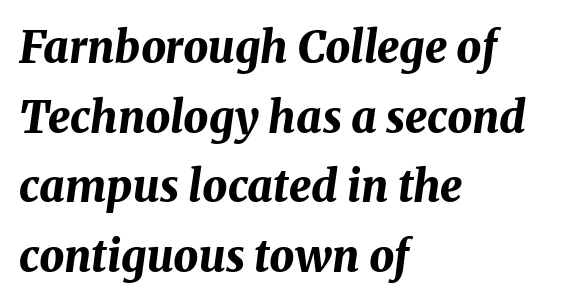
Line starts are locked; line ends wander. The sample has been set heavy, in full bold. What's the leading like? Ordinary, nothing unusual. Check under the words: just untouched page. The letterforms sit shoulder to shoulder at normal distance.
